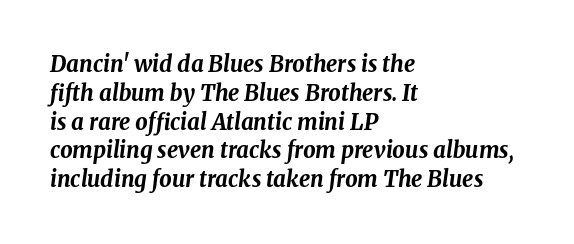
The image shows 22 px bold type, italic (leaning right); set left-aligned, normal line spacing (1.31x), normal letter spacing, not underlined.
